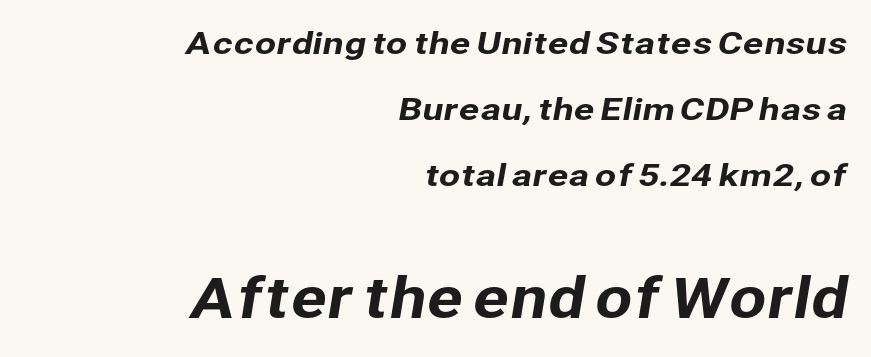
Words appear dense and cohesive because spacing is normal. The composition opens small and finishes big. The baseline area is clear. The face used here is proportionally spaced, like ordinary book or web type. The text was rendered using a sans face with plain stroke endings.
